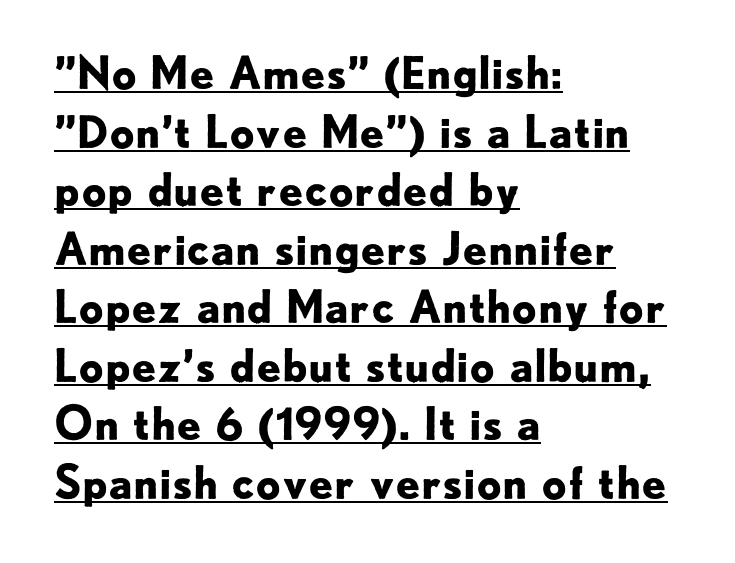
When letters stand straight like this, we call the style roman or upright. Compared with typical body copy, the letter spacing here is the same. A dark, heavy texture on the line: the type is bold. Leading matches the norm, producing a regular column. Are there feet on the stems? There aren't — it's a sans.
